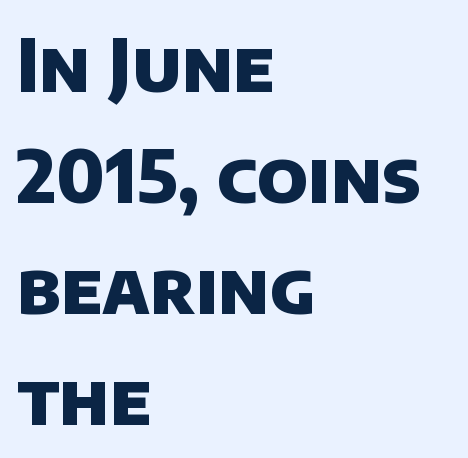
{"serif": "no", "bold": "yes", "weight": "heavy", "width": "normal", "stroke_contrast": "low", "x_height": "large", "monospaced": "no", "underline": "no", "align": "left", "line_spacing": "normal", "line_spacing_ratio": 1.54, "letter_spacing": "normal", "letter_spacing_em": 0.0, "glyph_px": 72}
